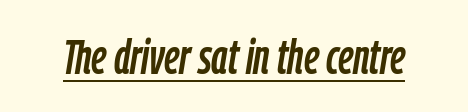
Q: Is the text italic (slanted)? A: Yes, it leans right by about 9 degrees.
Q: Is the text underlined? A: Yes.
Q: Is the spacing between letters normal or unusually wide? A: Normal.
Q: Width (condensed, normal, or wide)? A: Condensed.
Q: Stroke contrast? A: Low.
Q: x-height? A: Medium.
Q: Monospaced? A: No.
